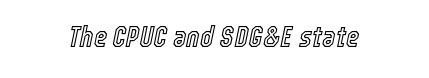
The image shows 29 px condensed type, italic (leaning right); set normal letter spacing, not underlined; a medium x-height.
